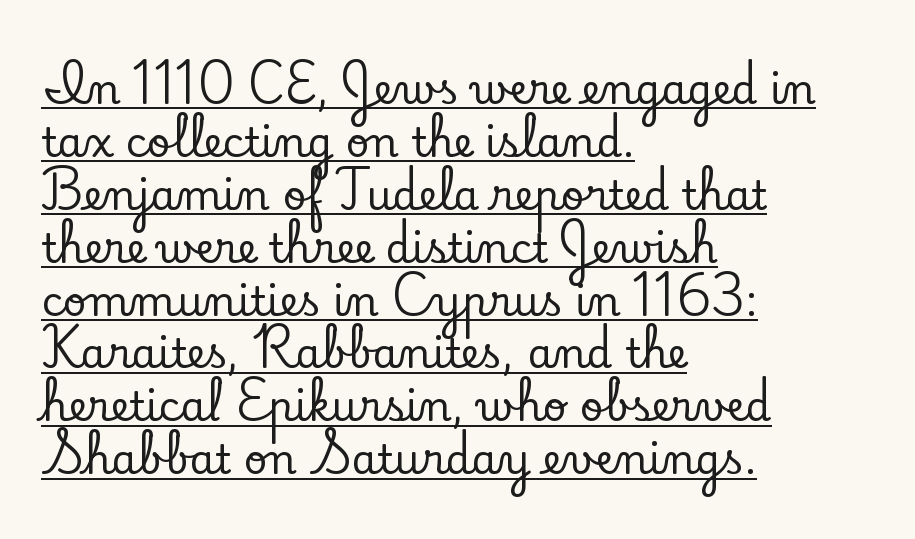
The image shows 41 px serif type, upright; set left-aligned, normal line spacing (1.29x), normal letter spacing, underlined; low stroke contrast and a small x-height.
